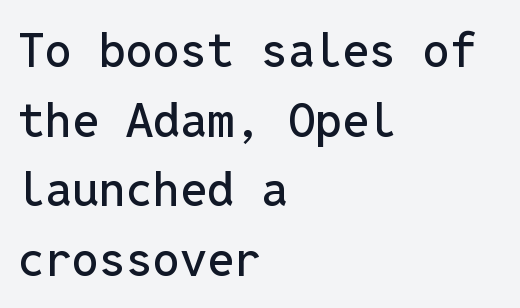
Q: Is the text italic (slanted)? A: No, it is upright.
Q: Is the typeface a serif or a sans-serif typeface? A: Sans-serif.
Q: Is the text underlined? A: No.
Q: How is the paragraph aligned? A: Left-aligned.
Q: Is the spacing between letters normal or unusually wide? A: Normal.
Q: Is the spacing between lines tight, normal or loose? A: Normal.
Q: Width (condensed, normal, or wide)? A: Normal.
Q: Stroke contrast? A: Low.
Q: x-height? A: Medium.
Q: Monospaced? A: Yes.
